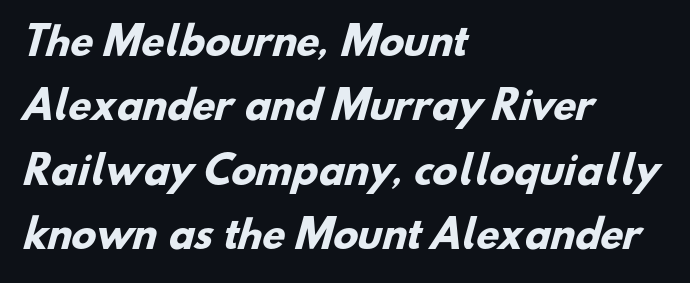
Q: Is the text bold? A: Yes.
Q: Is the typeface a serif or a sans-serif typeface? A: Sans-serif.
Q: Is the text underlined? A: No.
Q: How is the paragraph aligned? A: Left-aligned.
Q: Is the spacing between letters normal or unusually wide? A: Normal.
Q: Width (condensed, normal, or wide)? A: Normal.
Q: Stroke contrast? A: Low.
Q: x-height? A: Small.
Q: Monospaced? A: No.
